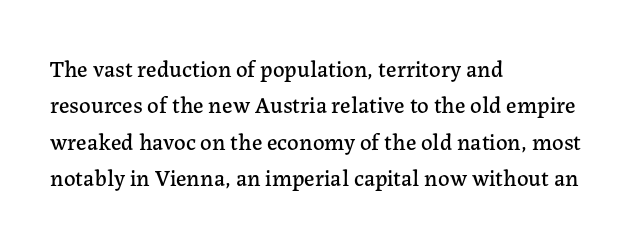
{"italic": "no", "underline": "no", "align": "left", "line_spacing": "normal", "line_spacing_ratio": 1.58, "letter_spacing": "normal", "letter_spacing_em": 0.0, "glyph_px": 23}
